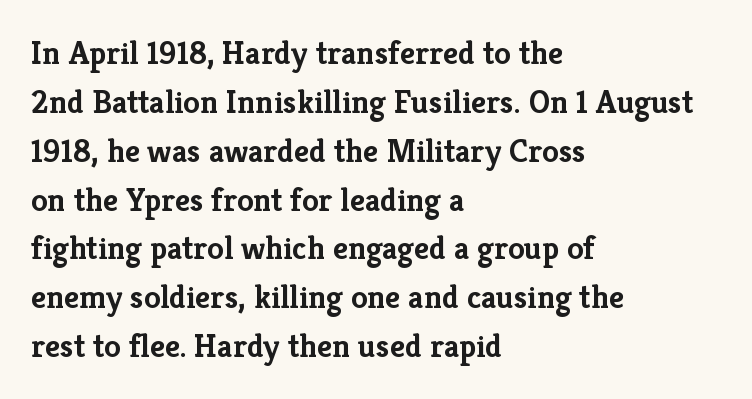
{"serif": "yes", "italic": "no", "bold": "yes", "weight": "semibold", "width": "normal", "stroke_contrast": "low", "x_height": "medium", "monospaced": "no", "underline": "no", "align": "left", "line_spacing": "normal", "line_spacing_ratio": 1.48, "letter_spacing": "normal", "letter_spacing_em": 0.0, "glyph_px": 33}
